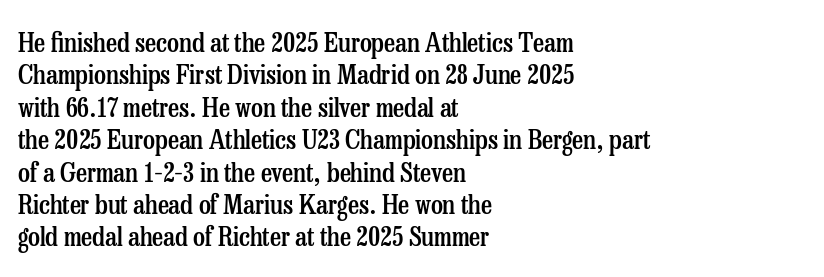
Q: Is the text bold? A: Semi-bold.
Q: Is the text italic (slanted)? A: No, it is upright.
Q: Is the text underlined? A: No.
Q: How is the paragraph aligned? A: Left-aligned.
Q: Is the spacing between letters normal or unusually wide? A: Normal.
